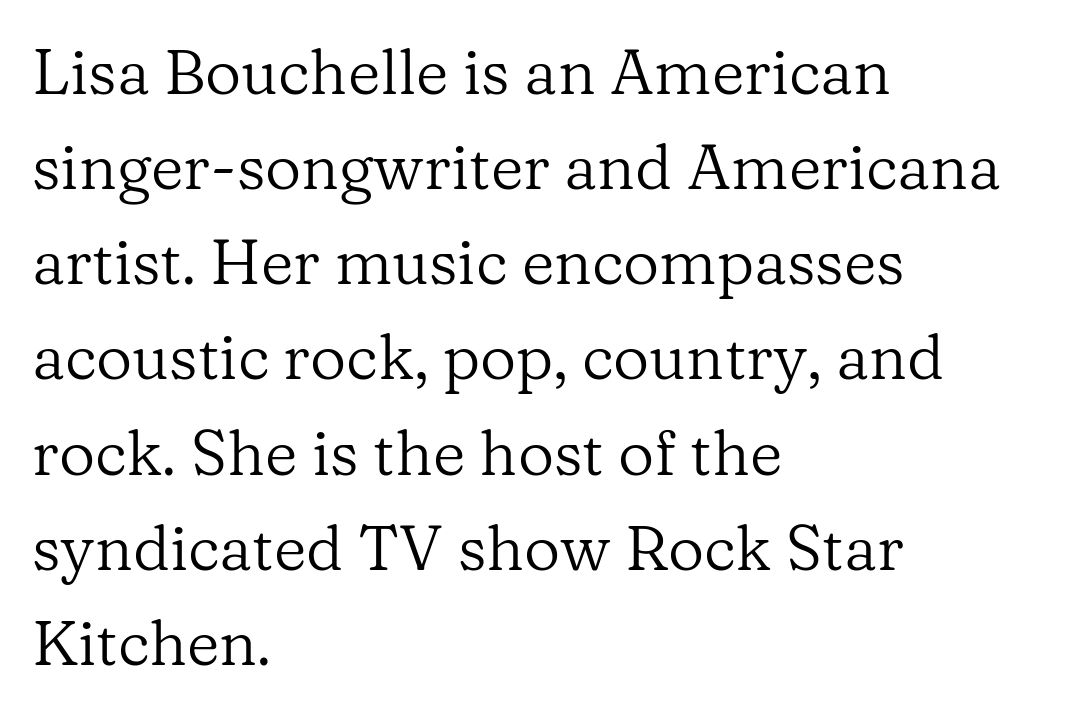
{"serif": "yes", "italic": "no", "bold": "no", "weight": "regular", "width": "normal", "stroke_contrast": "low", "x_height": "medium", "monospaced": "no", "underline": "no", "align": "left", "line_spacing": "normal", "line_spacing_ratio": 1.51, "letter_spacing": "normal", "letter_spacing_em": 0.0, "glyph_px": 63}
